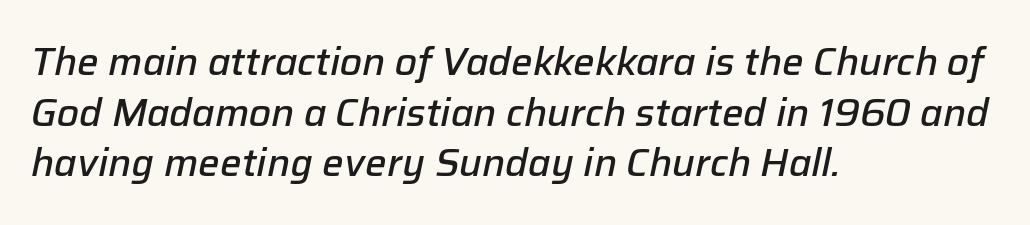
{"italic": "yes", "lean": "right", "slant_degrees": 12, "bold": "semi", "weight": "semibold", "width": "normal", "stroke_contrast": "low", "x_height": "medium", "monospaced": "no", "underline": "no", "align": "left", "line_spacing": "normal", "line_spacing_ratio": 1.33, "letter_spacing": "normal", "letter_spacing_em": 0.0, "glyph_px": 38}
